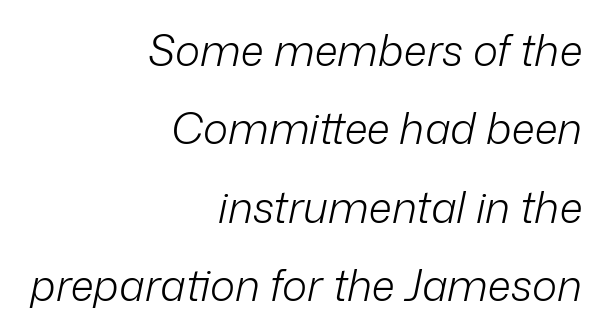
Casual observation: everything's shoved over to the right. Weight: regular or lighter. A bare baseline throughout the passage. The axis of the letterforms is tilted away from vertical.
